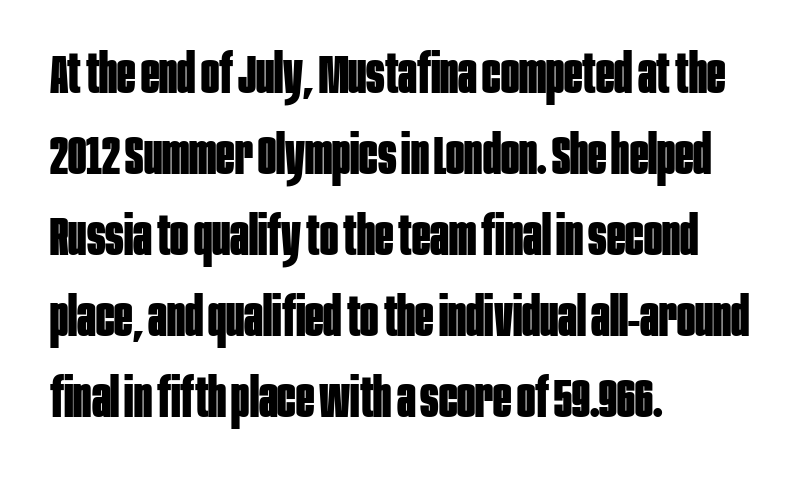
{"serif": "no", "italic": "no", "bold": "yes", "weight": "bold", "width": "condensed", "stroke_contrast": "low", "x_height": "large", "monospaced": "no", "underline": "no", "align": "left", "line_spacing": "normal", "line_spacing_ratio": 1.5, "letter_spacing": "normal", "letter_spacing_em": 0.0, "glyph_px": 54}
